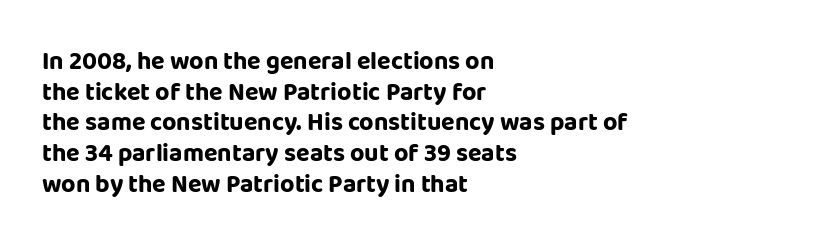
In CSS terms this would be text-align: left. Anything drawn beneath the words? Only blank space. Posture: upright roman. As a designer I'd log this as weight 700, bold.
